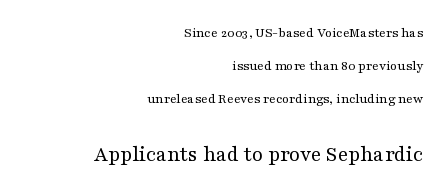
The face used here appears at its bigger size in the lower chunk. The passage shown stacks its lines with a broad gap. Right-aligned paragraph, ragged on the left. This is roman type, the default non-slanted kind. The strokes are not fattened; the text isn't bold.
